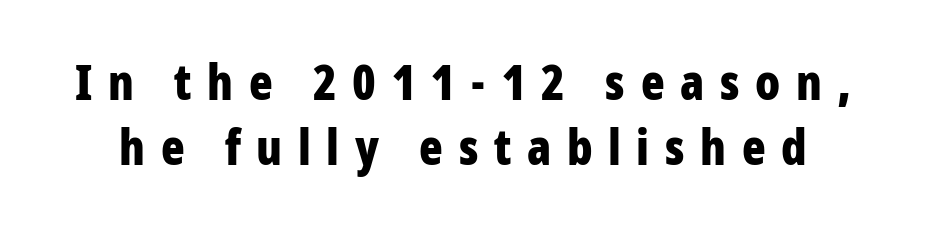
This is sans-serif lettering, the kind often seen on screens and signage. The specimen omits any rule beneath the text block's lines. The lettering stays uniformly vertical, giving the passage a roman look. Weight check: bold — yes, fully. This sample has the flowing, uneven cadence of proportional lettering.
